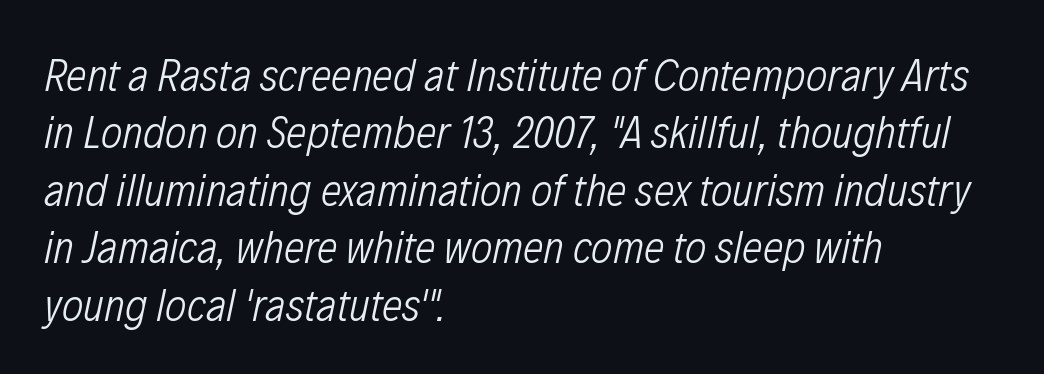
The image shows 46 px light, condensed type, italic (leaning right); set left-aligned, normal line spacing (1.25x), normal letter spacing, not underlined; low stroke contrast and a medium x-height.
